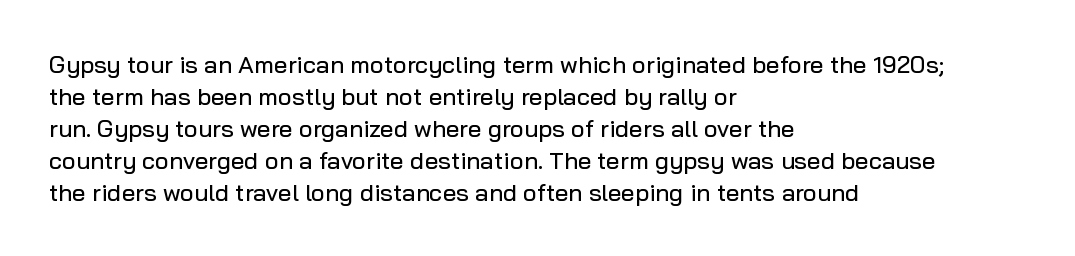
The image shows 24 px text type, upright; set left-aligned, normal line spacing (1.33x), normal letter spacing, not underlined.
